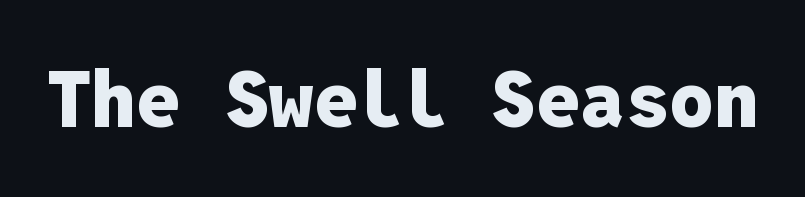
The image shows 79 px heavy sans-serif type, upright, monospaced; set normal letter spacing, not underlined; low stroke contrast and a medium x-height.
